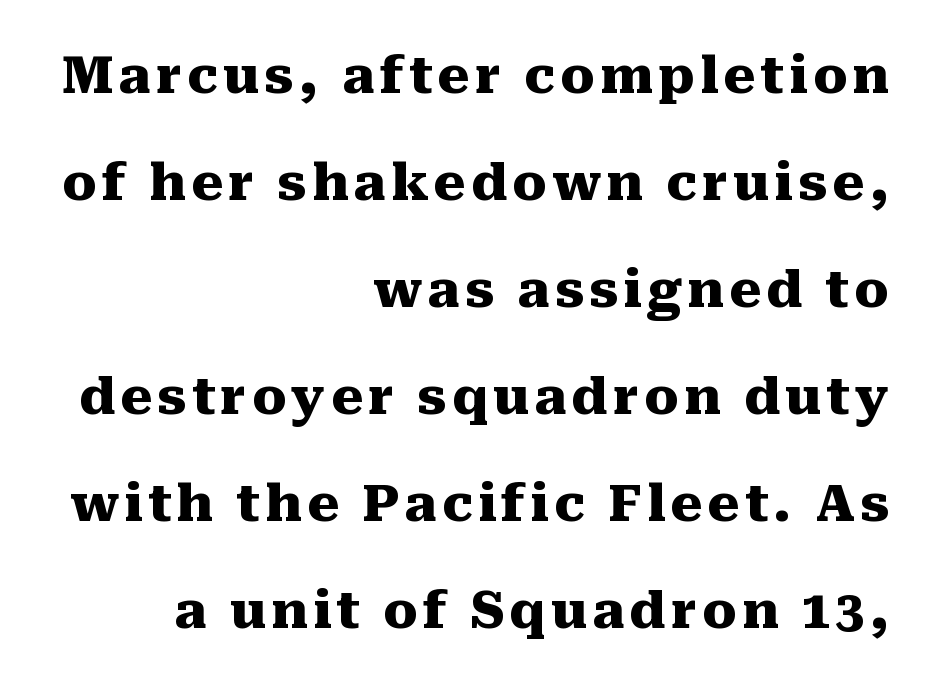
{"serif": "yes", "italic": "no", "bold": "yes", "weight": "heavy", "width": "normal", "stroke_contrast": "medium", "x_height": "medium", "monospaced": "no", "underline": "no", "align": "right", "line_spacing": "loose", "line_spacing_ratio": 2.1, "glyph_px": 51}
